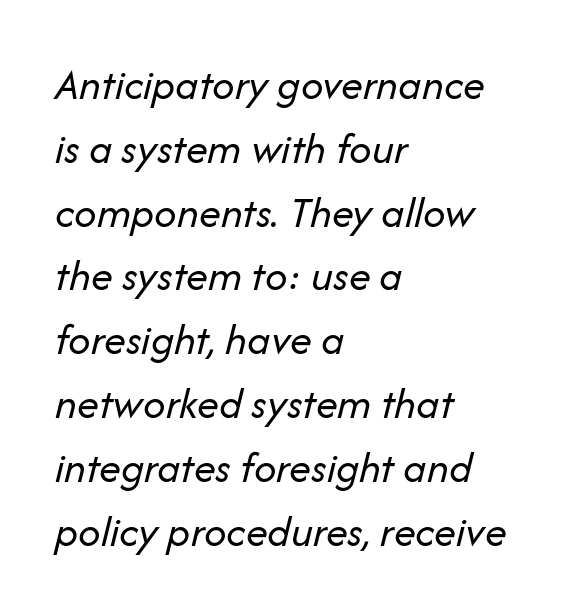
The image shows 44 px regular-weight type, italic (leaning right); set left-aligned, normal line spacing (1.45x), normal letter spacing, not underlined; low stroke contrast and a medium x-height.
